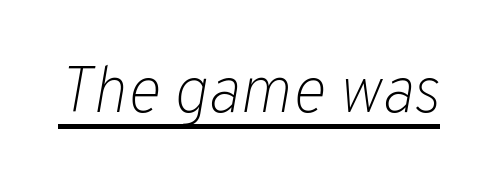
The image shows 64 px light type, italic (leaning right); set normal letter spacing, underlined; low stroke contrast and a medium x-height.
